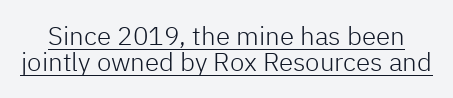
{"italic": "no", "bold": "no", "underline": "yes", "line_spacing": "tight", "line_spacing_ratio": 1.01, "letter_spacing": "normal", "letter_spacing_em": 0.0, "glyph_px": 26}
